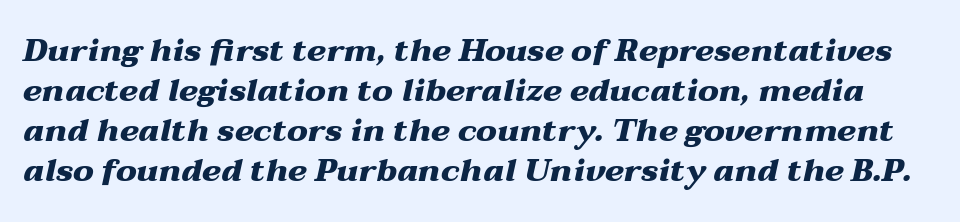
{"italic": "yes", "lean": "right", "slant_degrees": 12, "bold": "yes", "weight": "heavy", "width": "wide", "stroke_contrast": "medium", "x_height": "medium", "monospaced": "no", "underline": "no", "line_spacing": "normal", "line_spacing_ratio": 1.25, "letter_spacing": "normal", "letter_spacing_em": 0.0, "glyph_px": 32}
